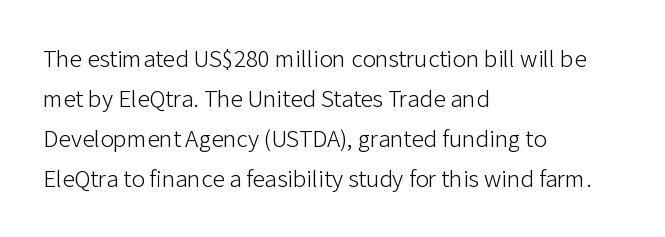
{"italic": "no", "bold": "no", "underline": "no", "align": "left", "line_spacing": "normal", "line_spacing_ratio": 1.6, "letter_spacing": "normal", "letter_spacing_em": 0.0, "glyph_px": 25}
